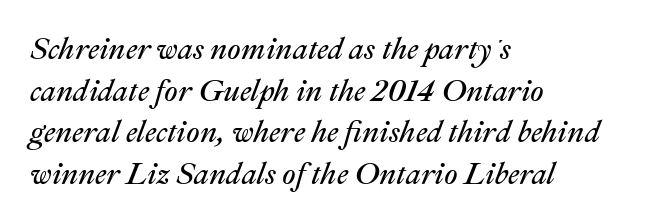
The words here are not underlined. The face used here is proportionally spaced, like ordinary book or web type. Quick note: interline space is typical. Stems and bowls with no extra thickness — not bold.
